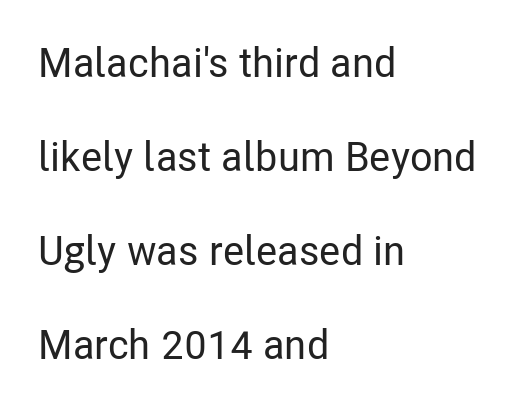
The line-height multiplier appears high, well above default. This rendering uses left alignment, leaving the right contour irregular. I'd call this a sans setting — the letters go barefoot. This sample uses an upright cut, with every glyph sitting square on the baseline. You could not count columns in this text — the font is proportionally spaced.
